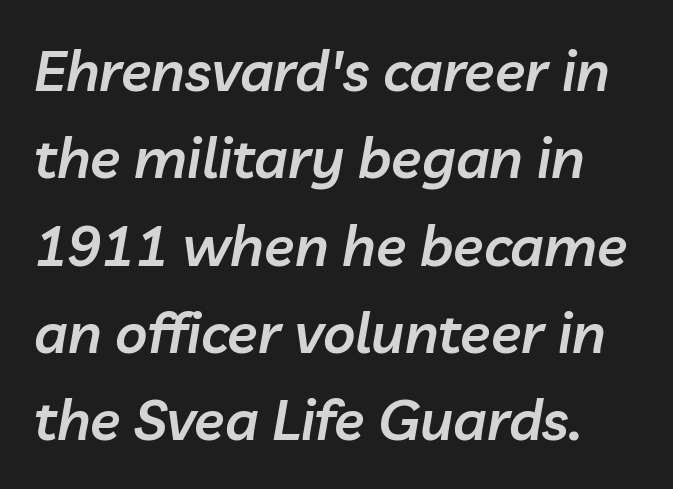
{"italic": "yes", "lean": "right", "slant_degrees": 10, "bold": "semi", "weight": "semibold", "width": "normal", "stroke_contrast": "low", "x_height": "medium", "monospaced": "no", "underline": "no", "line_spacing": "normal", "line_spacing_ratio": 1.56, "letter_spacing": "normal", "letter_spacing_em": 0.0, "glyph_px": 56}
